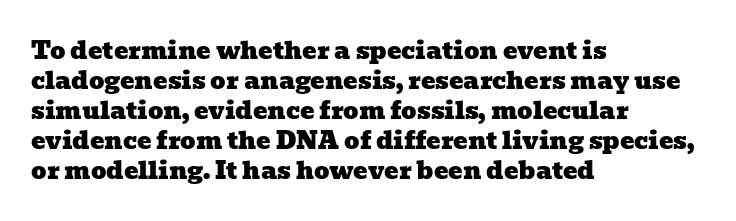
Q: Is the text underlined? A: No.
Q: How is the paragraph aligned? A: Left-aligned.
Q: Is the spacing between letters normal or unusually wide? A: Normal.
Q: Is the spacing between lines tight, normal or loose? A: Normal.
